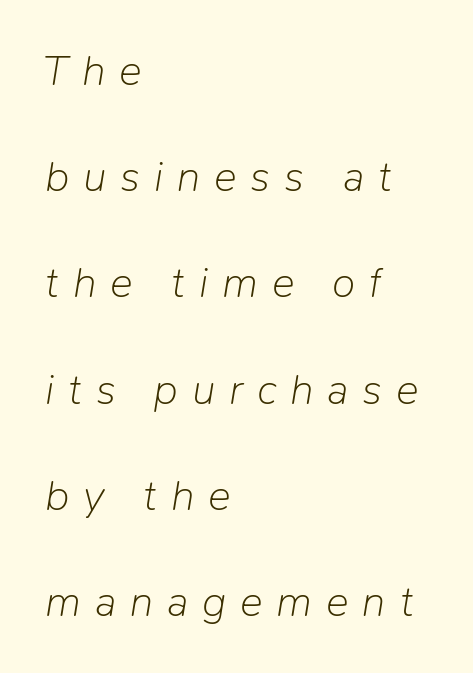
Heaviness? Minimal to ordinary, like unemphasized prose. A classic flush-left, rag-right setting is used for this passage. Posture: slanted. Descender tails drop into unmarked territory.
